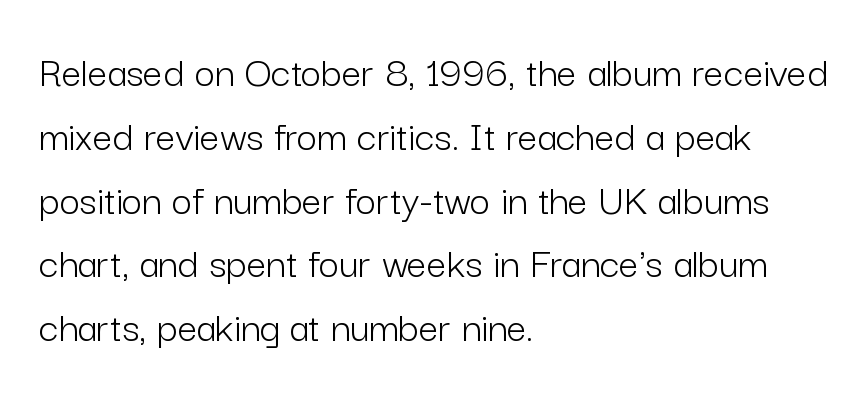
{"serif": "no", "italic": "no", "bold": "no", "weight": "light", "width": "normal", "stroke_contrast": "low", "x_height": "medium", "monospaced": "no", "underline": "no", "align": "left", "line_spacing": "normal", "line_spacing_ratio": 1.45, "letter_spacing": "normal", "letter_spacing_em": 0.0, "glyph_px": 44}
